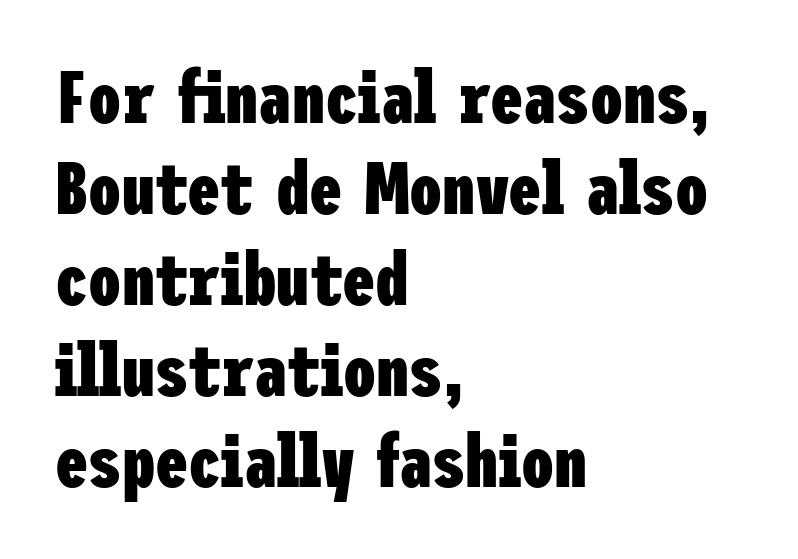
The image shows 74 px heavy, condensed sans-serif type, upright; set left-aligned, line spacing 1.23x, normal letter spacing, not underlined; low stroke contrast and a medium x-height.
